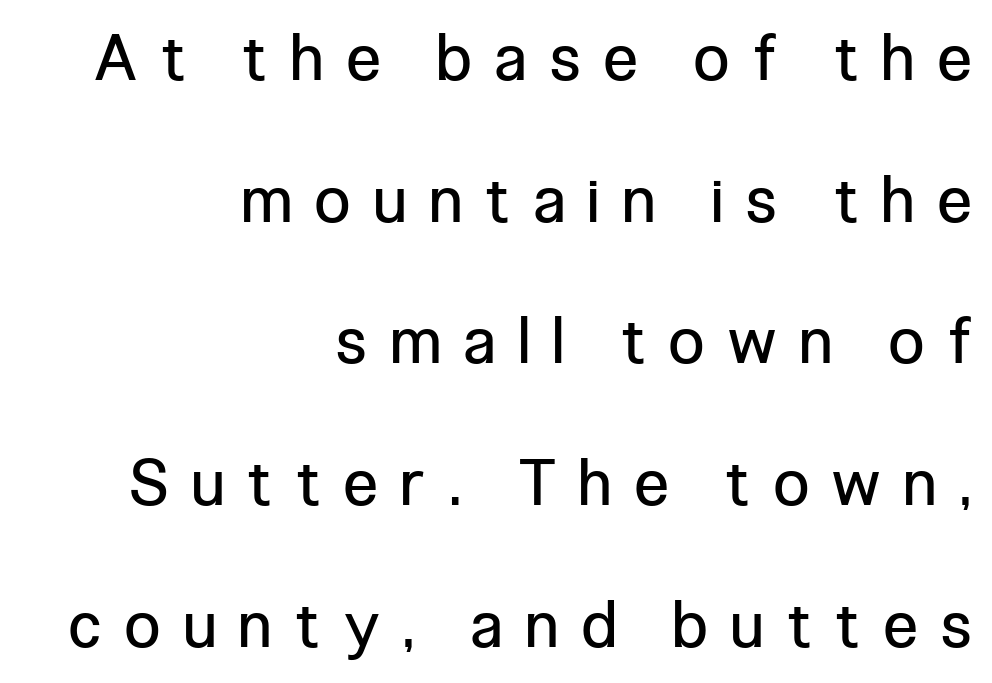
Q: Is the text bold? A: No.
Q: Is the text italic (slanted)? A: No, it is upright.
Q: Is the typeface a serif or a sans-serif typeface? A: Sans-serif.
Q: Is the text underlined? A: No.
Q: How is the paragraph aligned? A: Right-aligned.
Q: Is the spacing between letters normal or unusually wide? A: Unusually wide.
Q: Is the spacing between lines tight, normal or loose? A: Loose.
Q: Width (condensed, normal, or wide)? A: Condensed.
Q: Stroke contrast? A: Low.
Q: x-height? A: Medium.
Q: Monospaced? A: No.
